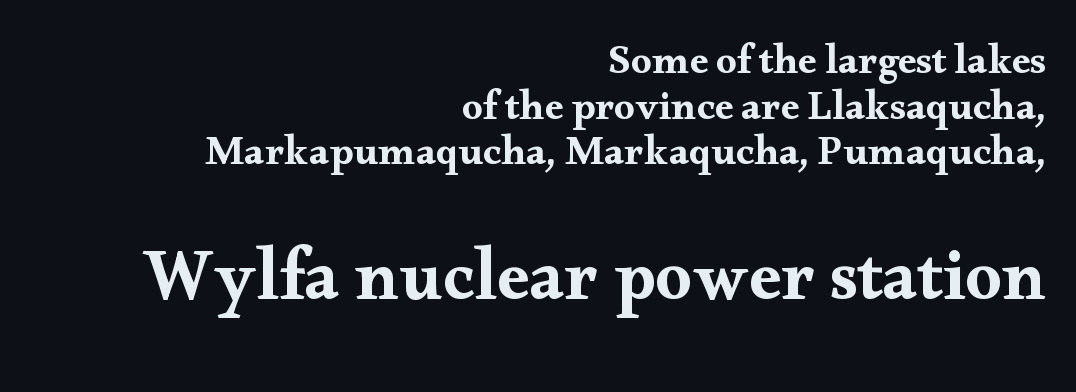
{"serif": "yes", "italic": "no", "width": "wide", "stroke_contrast": "medium", "x_height": "small", "monospaced": "no", "underline": "no", "align": "right", "line_spacing": "tight", "line_spacing_ratio": 1.11, "letter_spacing": "normal", "letter_spacing_em": 0.0, "larger_block": "second", "size_ratio": 1.76, "glyph_px": 72}
